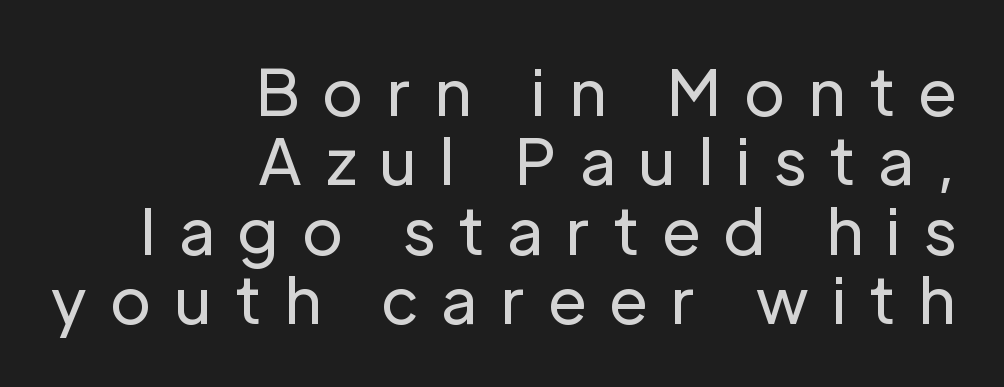
The image shows 63 px regular-weight sans-serif type, upright; set right-aligned, tight line spacing (1.1x), unusually wide letter spacing (+0.36 em), not underlined; low stroke contrast and a medium x-height.
